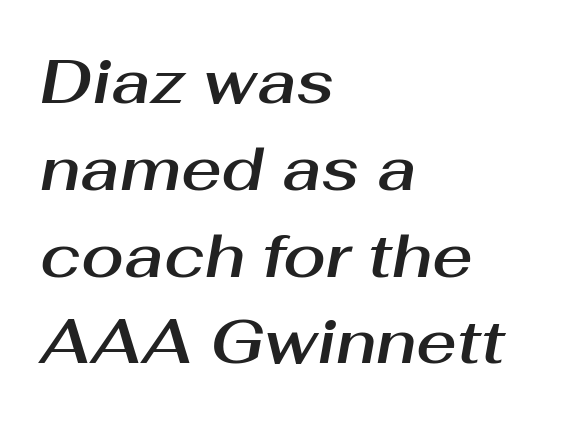
A clean baseline with only descenders dipping below it. The specimen reads as italic at a glance. Looks like regular typesetting: each glyph gets only the width it needs. The lines in this sample share a left origin and differ only in where they stop. Regular leading. Does extra space separate the letters? No, they use regular spacing.
